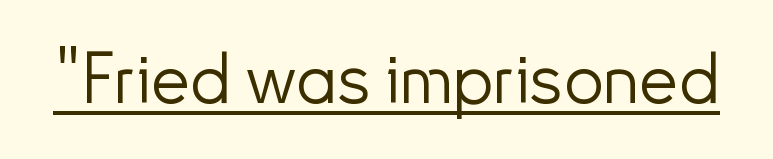
Q: Is the text bold? A: No.
Q: Is the text italic (slanted)? A: No, it is upright.
Q: Is the typeface a serif or a sans-serif typeface? A: Sans-serif.
Q: Is the text underlined? A: Yes.
Q: Is the spacing between letters normal or unusually wide? A: Normal.
Q: Width (condensed, normal, or wide)? A: Normal.
Q: Stroke contrast? A: Low.
Q: x-height? A: Small.
Q: Monospaced? A: No.
